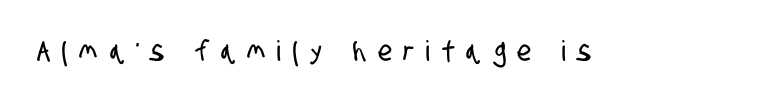
Words float on clear page, feet unadorned. What stands out about the letter spacing? Its width — letters are far apart. Is this a sans? Yes — the strokes have no serifs. The letters advance in unequal steps, a hallmark of proportional type.
